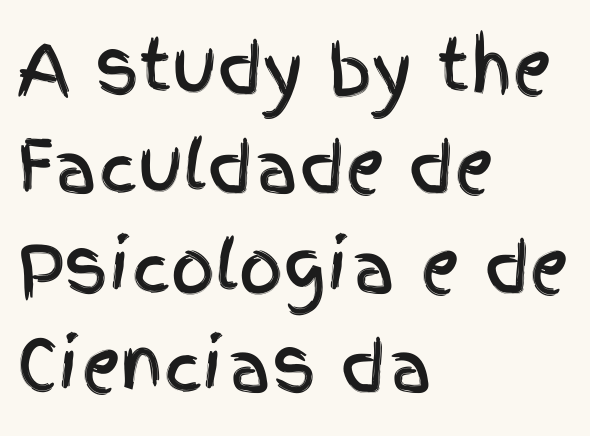
The rows are spaced the way most documents space them. Nobody drew a line under any word here. The ragged edge is on the right, which tells us the setting is flush left. Note the varied advance widths — an 'i' is clearly narrower than an 'm'. This rendering employs a face without finishing strokes, i.e., a sans-serif. Students, note that the glyphs here touch the page at normal intervals.
